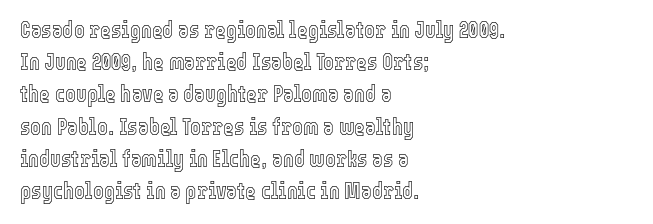
The image shows 23 px text type, upright; set left-aligned, normal line spacing (1.4x), normal letter spacing, not underlined.
